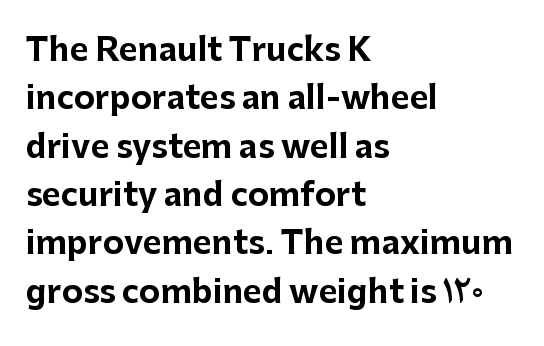
Q: Is the text bold? A: Yes.
Q: Is the text italic (slanted)? A: No, it is upright.
Q: Is the typeface a serif or a sans-serif typeface? A: Sans-serif.
Q: Is the text underlined? A: No.
Q: How is the paragraph aligned? A: Left-aligned.
Q: Is the spacing between letters normal or unusually wide? A: Normal.
Q: Is the spacing between lines tight, normal or loose? A: Normal.
Q: Width (condensed, normal, or wide)? A: Normal.
Q: Stroke contrast? A: Low.
Q: x-height? A: Medium.
Q: Monospaced? A: No.
